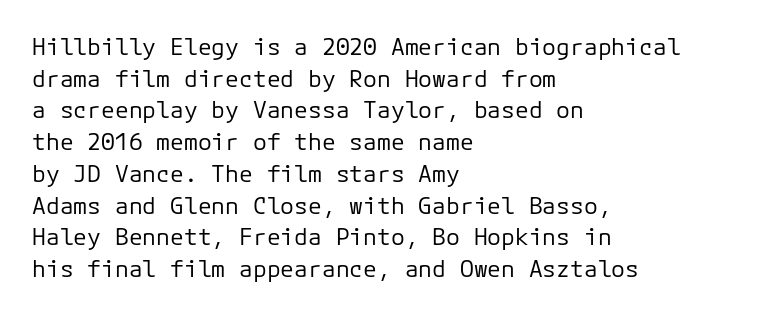
Q: Is the text bold? A: No.
Q: Is the text italic (slanted)? A: No, it is upright.
Q: Is the text underlined? A: No.
Q: How is the paragraph aligned? A: Left-aligned.
Q: Is the spacing between letters normal or unusually wide? A: Normal.
Q: Is the spacing between lines tight, normal or loose? A: Normal.
